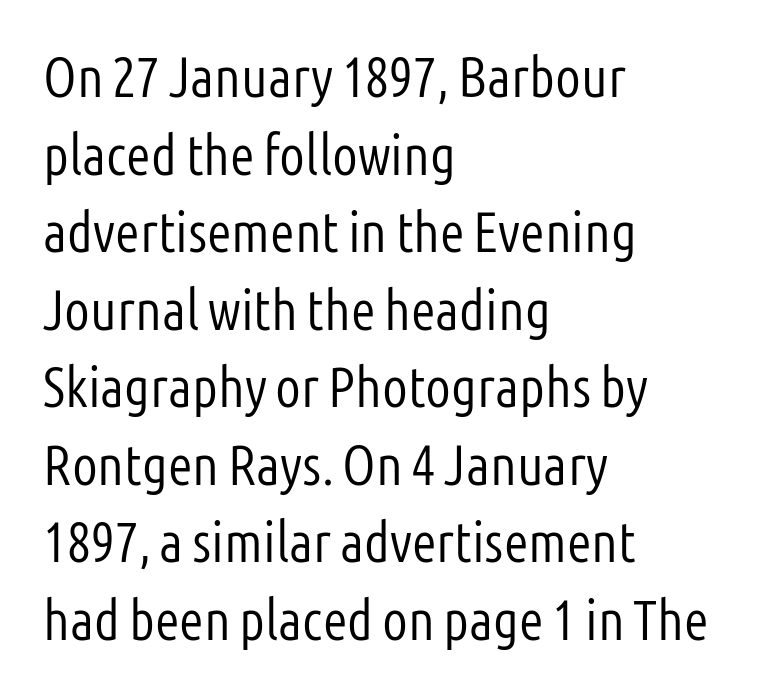
The letterforms sit at book weight or below. Style check: upright. Quick note: underline off. Each letter keeps its own natural width here, so spacing adapts to shape. These lines sit exactly where default settings would place them.
